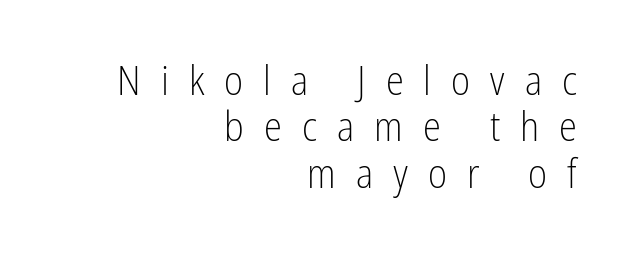
The image shows 41 px light, condensed sans-serif type, upright; set right-aligned, tight line spacing (1.13x), unusually wide letter spacing (+0.49 em), not underlined; low stroke contrast and a medium x-height.
